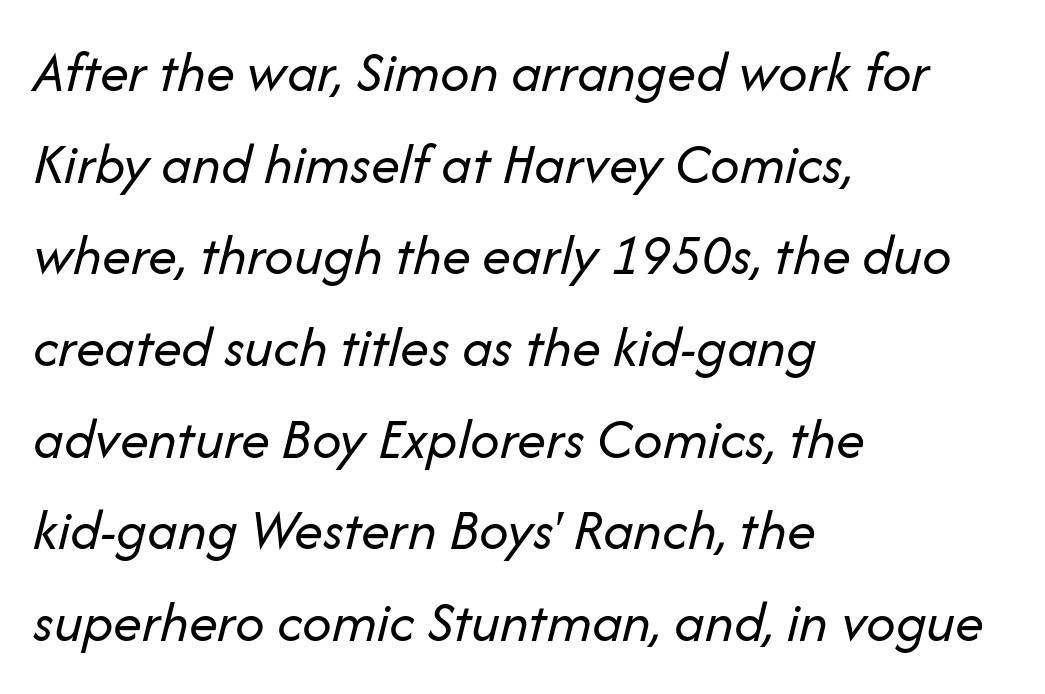
{"italic": "yes", "lean": "right", "slant_degrees": 14, "bold": "no", "weight": "regular", "width": "normal", "stroke_contrast": "low", "x_height": "medium", "monospaced": "no", "underline": "no", "align": "left", "line_spacing": "normal", "line_spacing_ratio": 1.58, "letter_spacing": "normal", "letter_spacing_em": 0.0, "glyph_px": 58}
